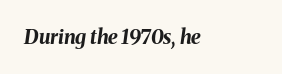
Q: Is the text bold? A: Yes.
Q: Is the text italic (slanted)? A: Yes, it leans right by about 8 degrees.
Q: Is the text underlined? A: No.
Q: Is the spacing between letters normal or unusually wide? A: Normal.
